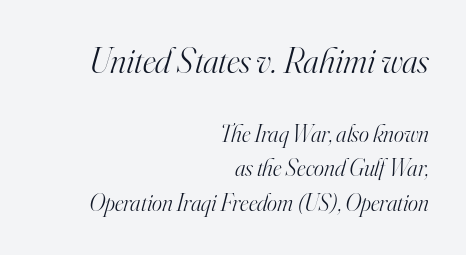
{"serif": "yes", "italic": "yes", "lean": "right", "slant_degrees": 16, "bold": "no", "weight": "light", "width": "normal", "stroke_contrast": "high", "x_height": "small", "monospaced": "no", "underline": "no", "align": "right", "line_spacing": "normal", "line_spacing_ratio": 1.44, "letter_spacing": "normal", "letter_spacing_em": 0.0, "larger_block": "first", "size_ratio": 1.5, "glyph_px": 36}
